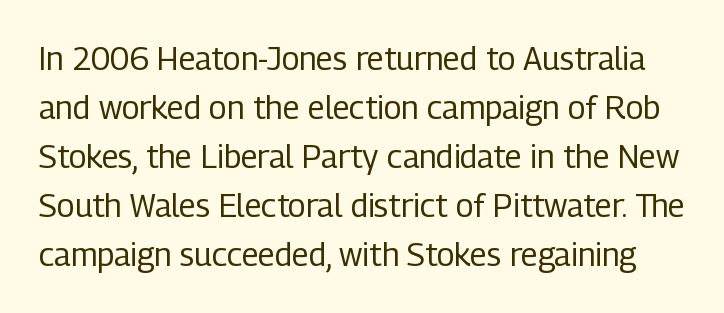
Q: Is the text bold? A: No.
Q: Is the text italic (slanted)? A: No, it is upright.
Q: Is the typeface a serif or a sans-serif typeface? A: Sans-serif.
Q: Is the text underlined? A: No.
Q: Is the spacing between letters normal or unusually wide? A: Normal.
Q: Is the spacing between lines tight, normal or loose? A: Normal.
Q: Width (condensed, normal, or wide)? A: Condensed.
Q: Stroke contrast? A: Low.
Q: x-height? A: Medium.
Q: Monospaced? A: No.
